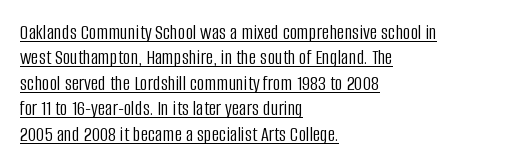
{"italic": "no", "bold": "no", "underline": "yes", "align": "left", "line_spacing_ratio": 1.21, "letter_spacing": "normal", "letter_spacing_em": 0.0, "glyph_px": 21}
